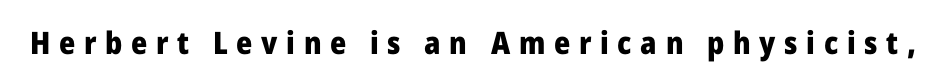
Q: Is the text bold? A: Yes.
Q: Is the text italic (slanted)? A: No, it is upright.
Q: Is the typeface a serif or a sans-serif typeface? A: Sans-serif.
Q: Is the text underlined? A: No.
Q: Is the spacing between letters normal or unusually wide? A: Unusually wide.
Q: Width (condensed, normal, or wide)? A: Normal.
Q: Stroke contrast? A: Low.
Q: x-height? A: Medium.
Q: Monospaced? A: No.
